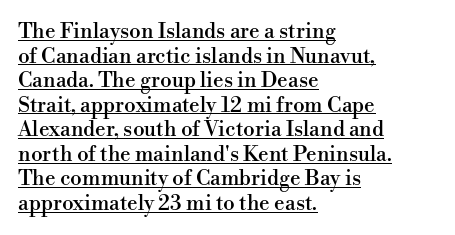
The image shows 21 px text type, upright; set left-aligned, line spacing 1.17x, normal letter spacing, underlined.
